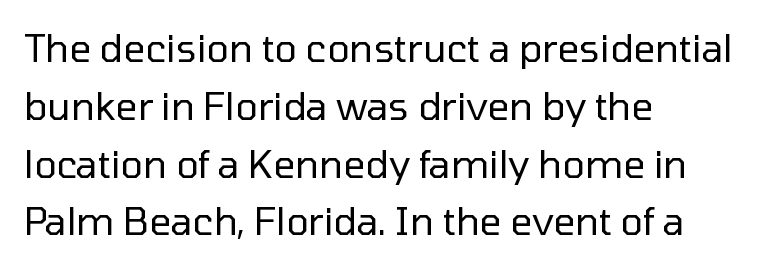
Q: Is the text bold? A: No.
Q: Is the text italic (slanted)? A: No, it is upright.
Q: Is the typeface a serif or a sans-serif typeface? A: Sans-serif.
Q: Is the text underlined? A: No.
Q: How is the paragraph aligned? A: Left-aligned.
Q: Is the spacing between letters normal or unusually wide? A: Normal.
Q: Is the spacing between lines tight, normal or loose? A: Normal.
Q: Width (condensed, normal, or wide)? A: Normal.
Q: Stroke contrast? A: Low.
Q: x-height? A: Medium.
Q: Monospaced? A: No.
